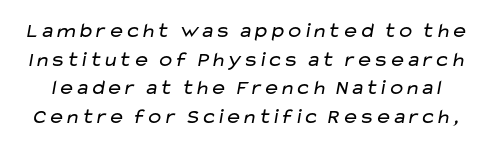
The image shows 21 px text type; set normal line spacing (1.36x), normal letter spacing, not underlined.
